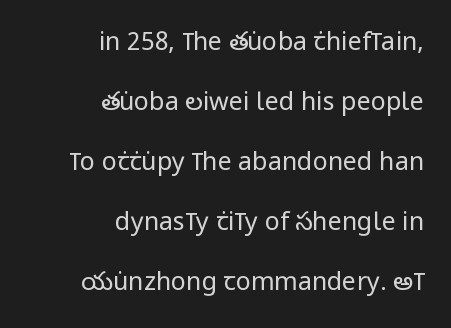
The image shows 25 px text type, upright; set right-aligned, loose line spacing (2.4x), normal letter spacing, not underlined.
